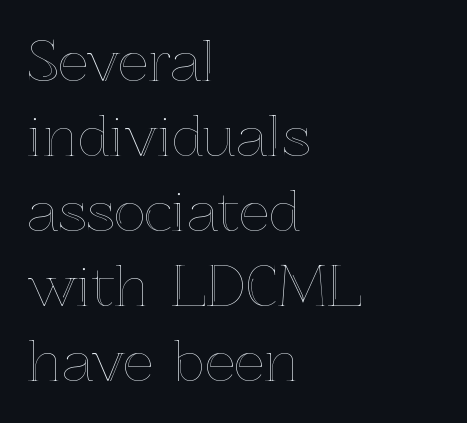
The image shows 54 px text type, upright; set left-aligned, normal line spacing (1.39x), normal letter spacing, not underlined; a medium x-height.
